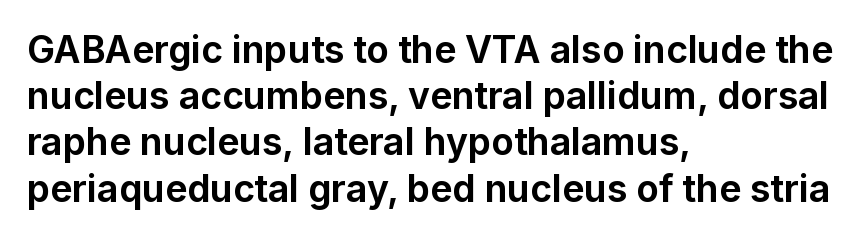
In terms of posture, this sample is upright. Note the varied advance widths — an 'i' is clearly narrower than an 'm'. Weight check: bold — yes, fully. Nobody drew a line under any word here. Casual observation: everything's shoved over to the left. Students, observe: this is what conventionally led text looks like.
